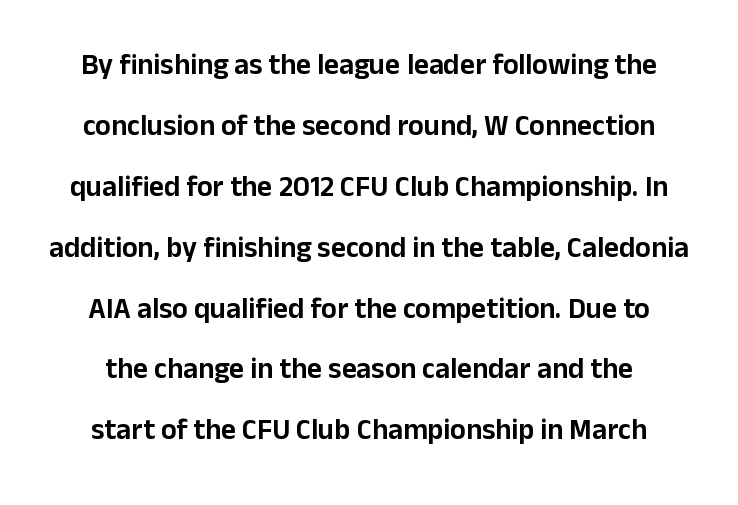
The image shows 29 px sans-serif type, upright; set loose line spacing (2.1x), normal letter spacing, not underlined; low stroke contrast and a medium x-height.
